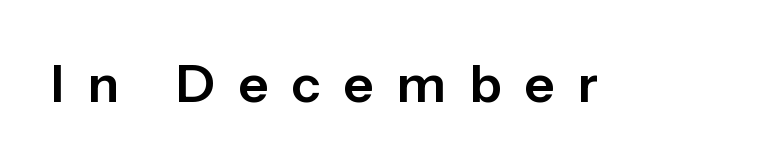
{"serif": "no", "italic": "no", "width": "normal", "stroke_contrast": "low", "x_height": "medium", "monospaced": "no", "underline": "no", "letter_spacing": "wide", "letter_spacing_em": 0.45, "glyph_px": 52}
